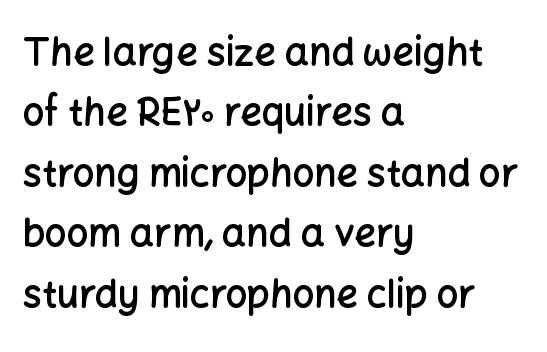
{"serif": "no", "italic": "no", "bold": "semi", "weight": "semibold", "width": "normal", "stroke_contrast": "low", "x_height": "medium", "monospaced": "no", "underline": "no", "align": "left", "line_spacing": "normal", "line_spacing_ratio": 1.59, "letter_spacing": "normal", "letter_spacing_em": 0.0, "glyph_px": 38}
